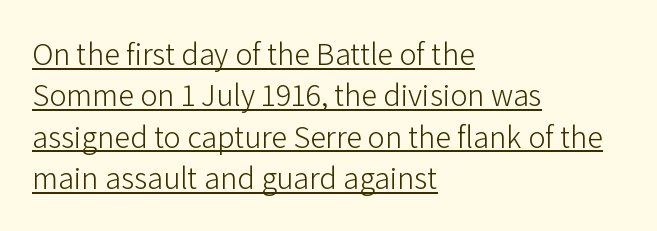
{"serif": "no", "italic": "no", "bold": "no", "weight": "light", "width": "normal", "stroke_contrast": "low", "x_height": "medium", "monospaced": "no", "underline": "yes", "align": "left", "line_spacing": "normal", "line_spacing_ratio": 1.29, "letter_spacing": "normal", "letter_spacing_em": 0.0, "glyph_px": 32}
